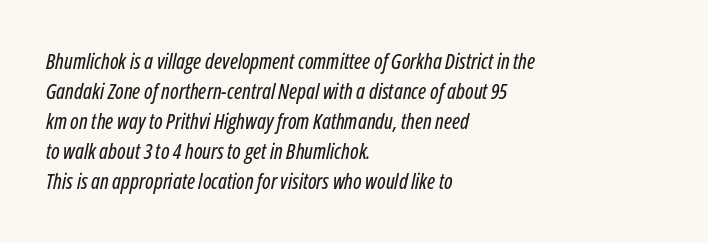
Q: Is the text italic (slanted)? A: Yes, it leans right by about 12 degrees.
Q: Is the text underlined? A: No.
Q: How is the paragraph aligned? A: Left-aligned.
Q: Is the spacing between letters normal or unusually wide? A: Normal.
Q: Is the spacing between lines tight, normal or loose? A: Normal.
